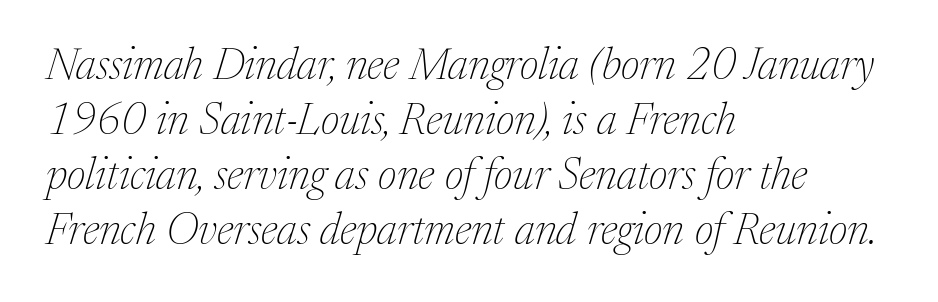
{"serif": "yes", "italic": "yes", "lean": "right", "slant_degrees": 17, "bold": "no", "weight": "thin", "width": "normal", "stroke_contrast": "medium", "x_height": "medium", "monospaced": "no", "underline": "no", "align": "left", "line_spacing": "normal", "line_spacing_ratio": 1.25, "letter_spacing": "normal", "letter_spacing_em": 0.0, "glyph_px": 44}
